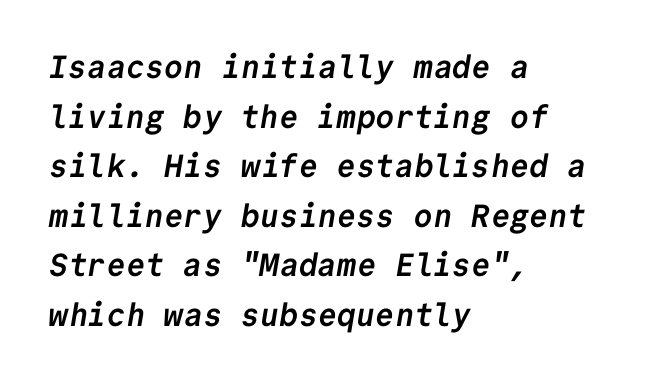
Q: Is the text bold? A: Yes.
Q: Is the typeface a serif or a sans-serif typeface? A: Sans-serif.
Q: Is the text underlined? A: No.
Q: How is the paragraph aligned? A: Left-aligned.
Q: Is the spacing between letters normal or unusually wide? A: Normal.
Q: Is the spacing between lines tight, normal or loose? A: Normal.
Q: Width (condensed, normal, or wide)? A: Normal.
Q: Stroke contrast? A: Low.
Q: x-height? A: Medium.
Q: Monospaced? A: Yes.
